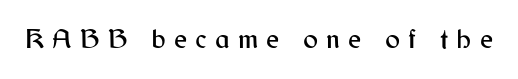
The image shows 28 px sans-serif type, upright; set unusually wide letter spacing (+0.29 em), not underlined; medium stroke contrast and a medium x-height.
